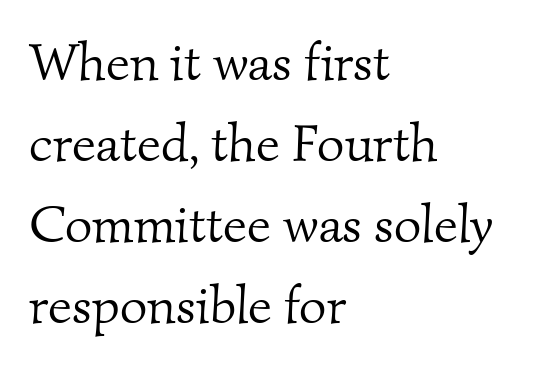
Q: Is the text bold? A: No.
Q: Is the typeface a serif or a sans-serif typeface? A: Serif.
Q: Is the text underlined? A: No.
Q: How is the paragraph aligned? A: Left-aligned.
Q: Is the spacing between letters normal or unusually wide? A: Normal.
Q: Is the spacing between lines tight, normal or loose? A: Normal.
Q: Width (condensed, normal, or wide)? A: Normal.
Q: Stroke contrast? A: Medium.
Q: x-height? A: Small.
Q: Monospaced? A: No.
